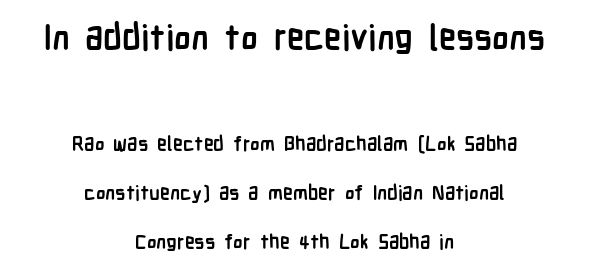
Q: Is the text bold? A: Yes.
Q: Is the text italic (slanted)? A: No, it is upright.
Q: Is the typeface a serif or a sans-serif typeface? A: Sans-serif.
Q: Is the text underlined? A: No.
Q: How is the paragraph aligned? A: Centered.
Q: Is the spacing between letters normal or unusually wide? A: Normal.
Q: Is the spacing between lines tight, normal or loose? A: Loose.
Q: Which block of text is set in a larger size, the first (top) or the second (bottom)? A: The first (top) one.
Q: Width (condensed, normal, or wide)? A: Condensed.
Q: Stroke contrast? A: Low.
Q: x-height? A: Medium.
Q: Monospaced? A: No.
